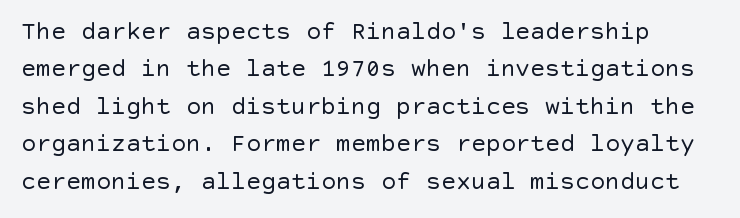
Q: Is the text bold? A: No.
Q: Is the text italic (slanted)? A: No, it is upright.
Q: Is the text underlined? A: No.
Q: Is the spacing between letters normal or unusually wide? A: Normal.
Q: Is the spacing between lines tight, normal or loose? A: Normal.
